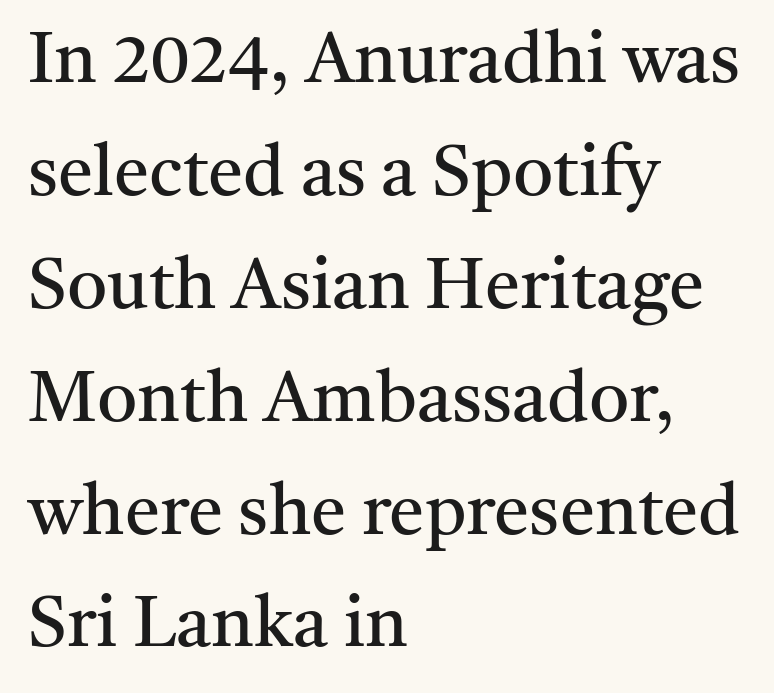
Notice how descenders clear the ascenders below comfortably — that's standard leading. Is there any slant? The stems are plumb. In terms of letterform style, serifs are clearly present. The cut favours lightness, reaching ordinary text weight at its darkest.
